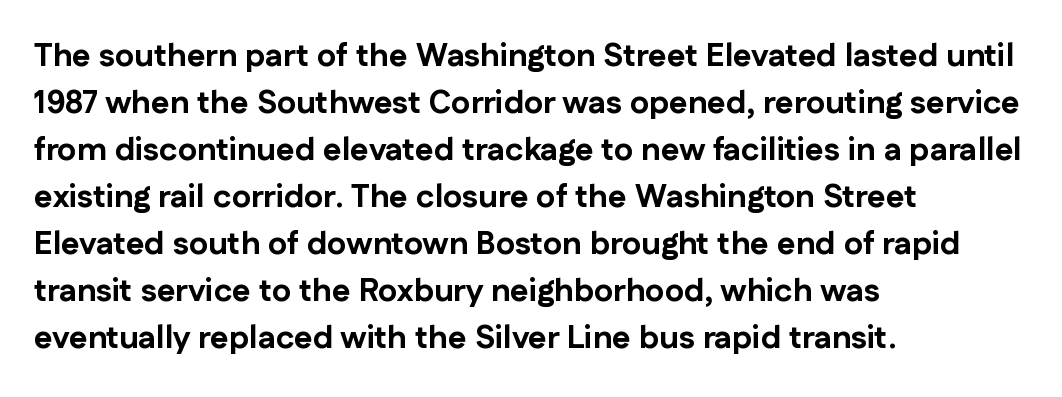
{"serif": "no", "italic": "no", "bold": "yes", "weight": "bold", "width": "normal", "stroke_contrast": "low", "x_height": "medium", "monospaced": "no", "underline": "no", "align": "left", "line_spacing": "normal", "line_spacing_ratio": 1.47, "letter_spacing": "normal", "letter_spacing_em": 0.0, "glyph_px": 32}
